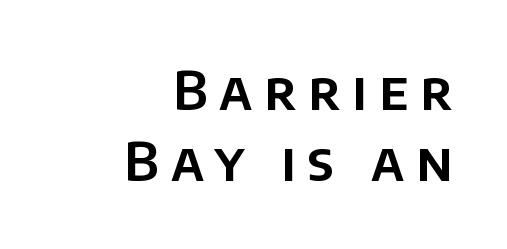
{"serif": "no", "italic": "no", "width": "normal", "stroke_contrast": "low", "x_height": "large", "monospaced": "no", "underline": "no", "align": "right", "line_spacing": "normal", "line_spacing_ratio": 1.34, "letter_spacing": "wide", "letter_spacing_em": 0.22, "glyph_px": 53}
